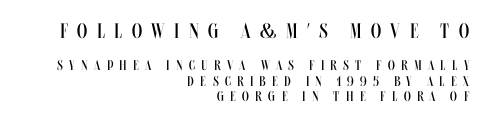
The image shows 21 px text type, upright; set right-aligned, tight line spacing (1.08x), unusually wide letter spacing (+0.45 em), not underlined; the first (top) block is 1.5x larger.
